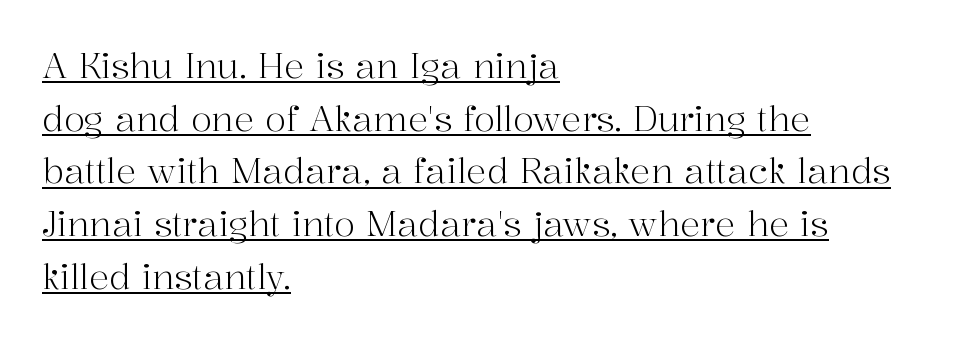
The image shows 34 px light serif type, upright; set left-aligned, normal line spacing (1.55x), normal letter spacing, underlined; high stroke contrast and a medium x-height.
